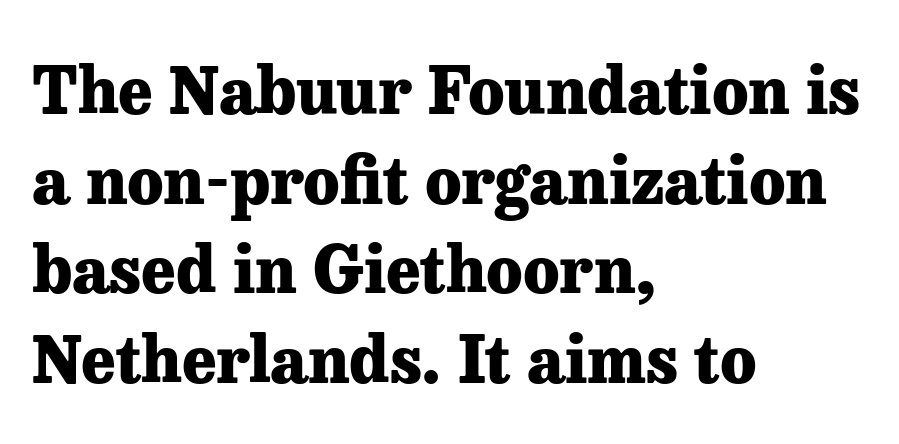
The image shows 65 px heavy serif type, upright; set left-aligned, normal line spacing (1.38x), normal letter spacing, not underlined; low stroke contrast and a medium x-height.
